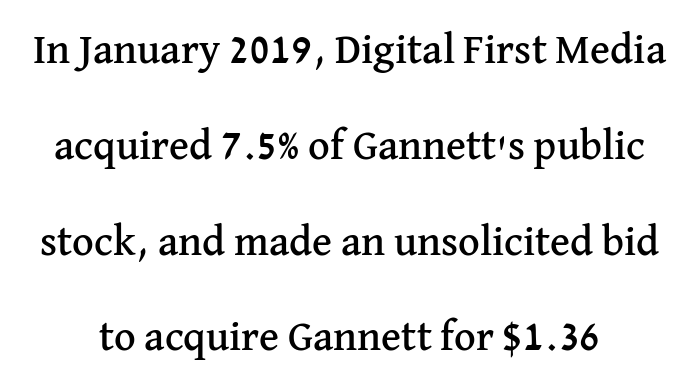
Q: Is the text italic (slanted)? A: No, it is upright.
Q: Is the typeface a serif or a sans-serif typeface? A: Serif.
Q: Is the text underlined? A: No.
Q: Is the spacing between letters normal or unusually wide? A: Normal.
Q: Is the spacing between lines tight, normal or loose? A: Loose.
Q: Width (condensed, normal, or wide)? A: Normal.
Q: Stroke contrast? A: Medium.
Q: x-height? A: Medium.
Q: Monospaced? A: No.
